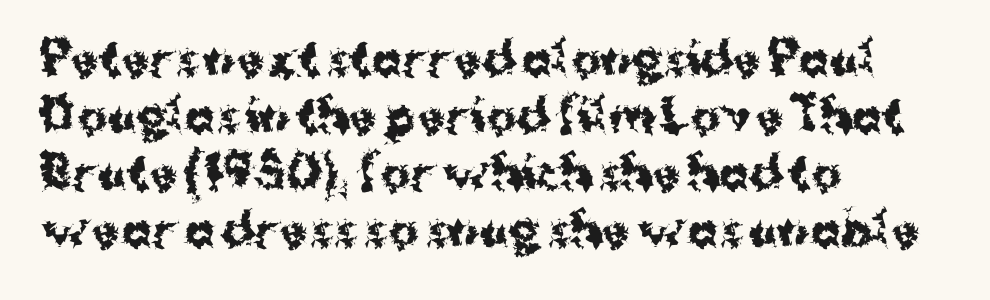
{"serif": "no", "italic": "no", "bold": "yes", "weight": "bold", "width": "normal", "stroke_contrast": "medium", "x_height": "medium", "monospaced": "no", "underline": "no", "align": "left", "line_spacing": "normal", "line_spacing_ratio": 1.27, "letter_spacing": "normal", "letter_spacing_em": 0.0, "glyph_px": 45}
